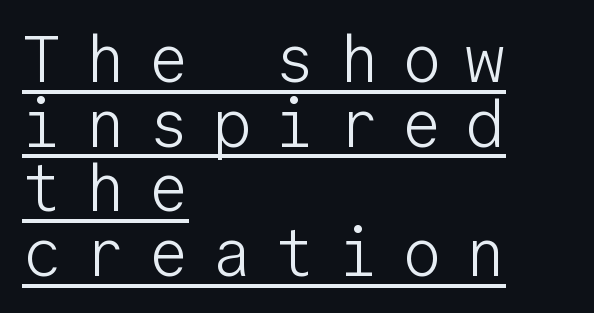
{"serif": "no", "italic": "no", "bold": "no", "weight": "light", "width": "normal", "stroke_contrast": "low", "x_height": "medium", "monospaced": "yes", "underline": "yes", "align": "left", "line_spacing": "tight", "line_spacing_ratio": 0.98, "letter_spacing": "wide", "letter_spacing_em": 0.36, "glyph_px": 66}
